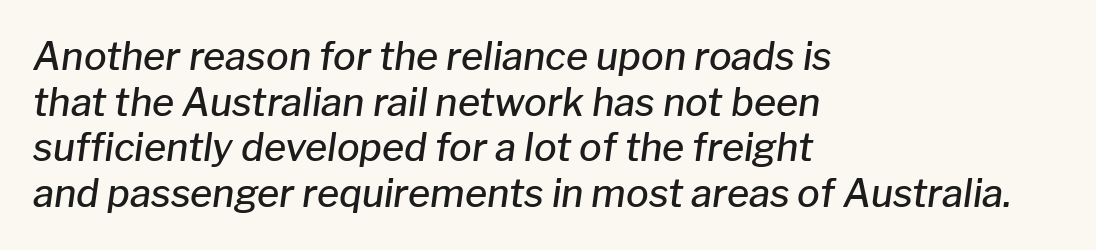
Q: Is the text bold? A: Semi-bold.
Q: Is the text italic (slanted)? A: Yes, it leans right by about 8 degrees.
Q: Is the text underlined? A: No.
Q: How is the paragraph aligned? A: Left-aligned.
Q: Is the spacing between letters normal or unusually wide? A: Normal.
Q: Width (condensed, normal, or wide)? A: Normal.
Q: Stroke contrast? A: Low.
Q: x-height? A: Medium.
Q: Monospaced? A: No.
